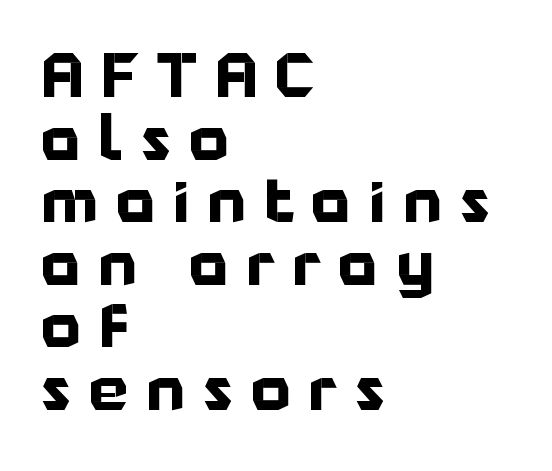
{"serif": "no", "italic": "no", "bold": "yes", "weight": "bold", "width": "normal", "stroke_contrast": "low", "x_height": "medium", "monospaced": "no", "underline": "no", "align": "left", "line_spacing": "tight", "line_spacing_ratio": 1.01, "letter_spacing": "wide", "letter_spacing_em": 0.29, "glyph_px": 62}
